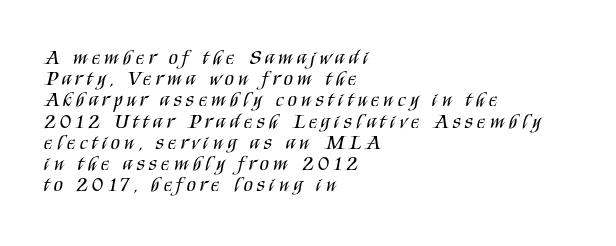
The image shows 21 px text type; set left-aligned, tight line spacing (1.01x), unusually wide letter spacing (+0.21 em), not underlined.
